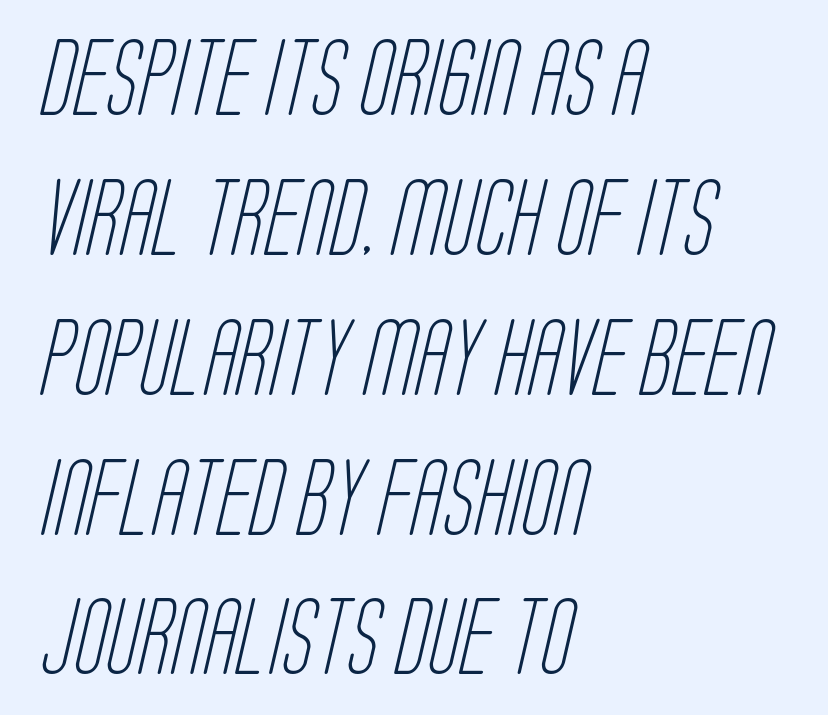
The image shows 76 px light, condensed sans-serif type; set left-aligned, line spacing 1.84x, normal letter spacing, not underlined; low stroke contrast and a large x-height.
